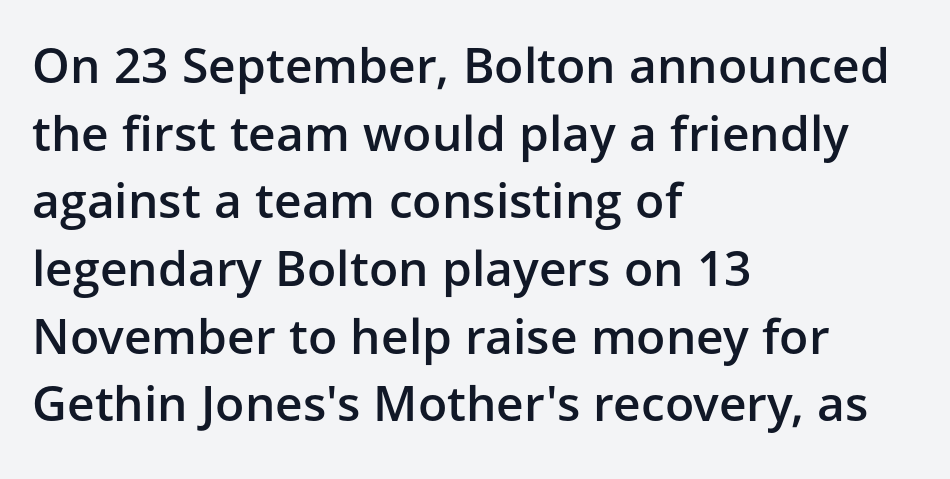
{"serif": "no", "italic": "no", "bold": "semi", "weight": "semibold", "width": "normal", "stroke_contrast": "low", "x_height": "medium", "monospaced": "no", "underline": "no", "align": "left", "line_spacing": "normal", "line_spacing_ratio": 1.41, "letter_spacing": "normal", "letter_spacing_em": 0.0, "glyph_px": 48}
